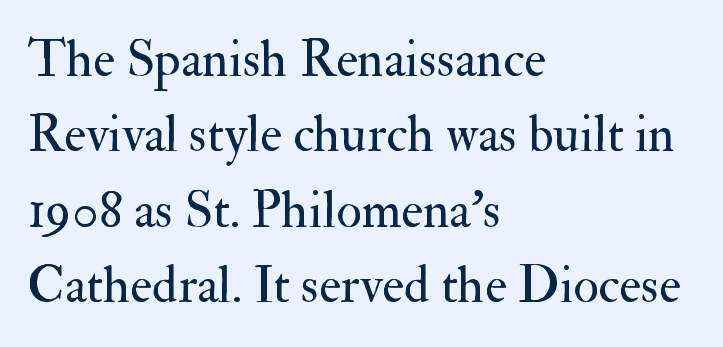
The specimen reads as upright at a glance. Visually the block forms a straight wall on the left and a jagged coastline on the right. What kind of face is this? One with serifs. Spacing verdict: proportional, widths tailored to each character. Letters have the restrained weight of plain body copy at most. Words float on clear page, feet unadorned.
